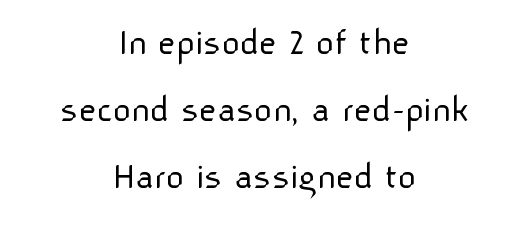
Q: Is the text bold? A: No.
Q: Is the text italic (slanted)? A: No, it is upright.
Q: Is the typeface a serif or a sans-serif typeface? A: Sans-serif.
Q: Is the text underlined? A: No.
Q: How is the paragraph aligned? A: Centered.
Q: Is the spacing between letters normal or unusually wide? A: Normal.
Q: Width (condensed, normal, or wide)? A: Normal.
Q: Stroke contrast? A: Low.
Q: x-height? A: Medium.
Q: Monospaced? A: No.
